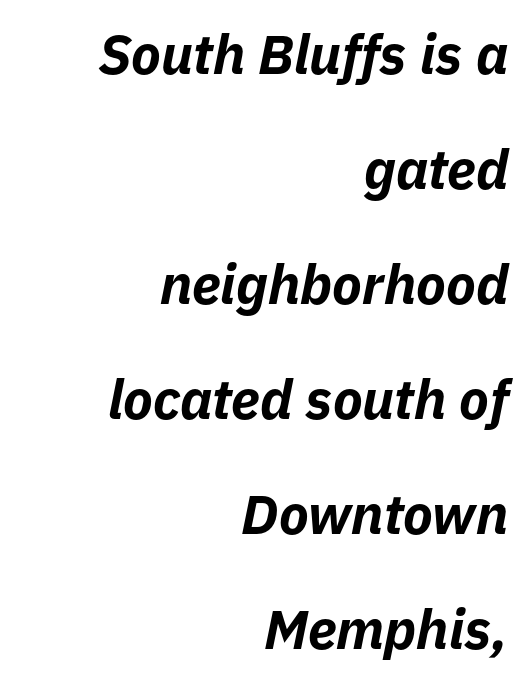
{"italic": "yes", "lean": "right", "slant_degrees": 11, "bold": "yes", "weight": "bold", "width": "normal", "stroke_contrast": "low", "x_height": "medium", "monospaced": "no", "underline": "no", "align": "right", "line_spacing": "loose", "line_spacing_ratio": 2.09, "letter_spacing": "normal", "letter_spacing_em": 0.0, "glyph_px": 55}
